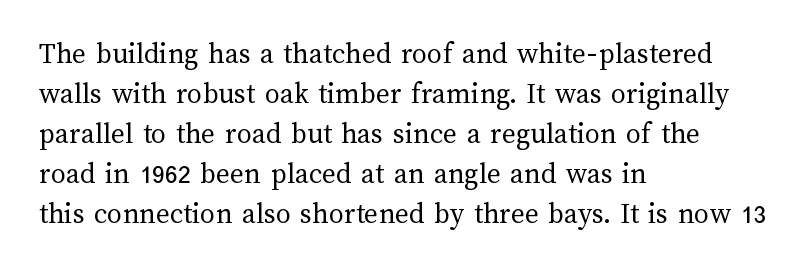
{"italic": "no", "bold": "no", "weight": "regular", "width": "normal", "stroke_contrast": "medium", "x_height": "medium", "monospaced": "no", "underline": "no", "align": "left", "line_spacing": "normal", "line_spacing_ratio": 1.33, "letter_spacing": "normal", "letter_spacing_em": 0.0, "glyph_px": 30}
